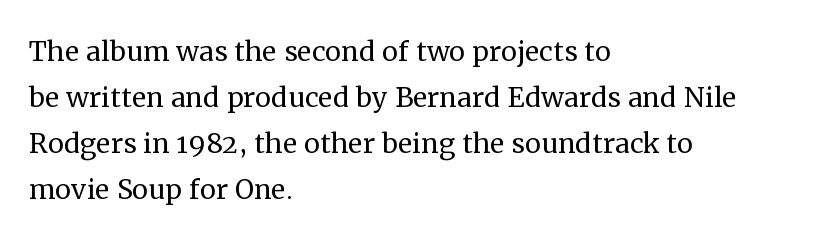
Q: Is the text bold? A: No.
Q: Is the text italic (slanted)? A: No, it is upright.
Q: Is the typeface a serif or a sans-serif typeface? A: Serif.
Q: Is the text underlined? A: No.
Q: How is the paragraph aligned? A: Left-aligned.
Q: Is the spacing between letters normal or unusually wide? A: Normal.
Q: Is the spacing between lines tight, normal or loose? A: Normal.
Q: Width (condensed, normal, or wide)? A: Normal.
Q: Stroke contrast? A: Medium.
Q: x-height? A: Medium.
Q: Monospaced? A: No.
